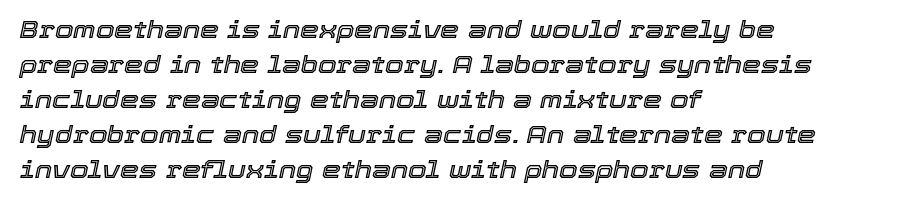
Q: Is the text italic (slanted)? A: Yes, it leans right by about 12 degrees.
Q: Is the text underlined? A: No.
Q: How is the paragraph aligned? A: Left-aligned.
Q: Is the spacing between letters normal or unusually wide? A: Normal.
Q: Is the spacing between lines tight, normal or loose? A: Normal.
